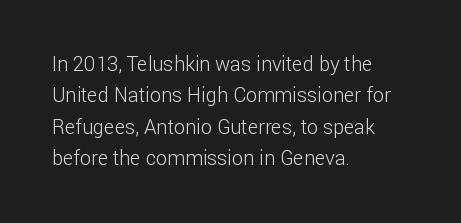
Line spacing here is normal. A typesetter would mark this as roman, not italic. The specimen omits any rule beneath the text block's lines. The rag falls on the right side of this text block. The characters are drawn with everyday or finer stroke widths.
